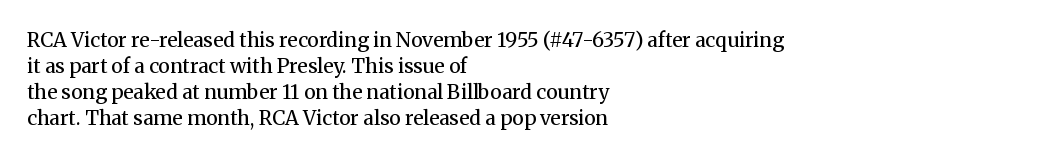
{"italic": "no", "bold": "no", "underline": "no", "align": "left", "line_spacing": "normal", "line_spacing_ratio": 1.3, "letter_spacing": "normal", "letter_spacing_em": 0.0, "glyph_px": 20}
